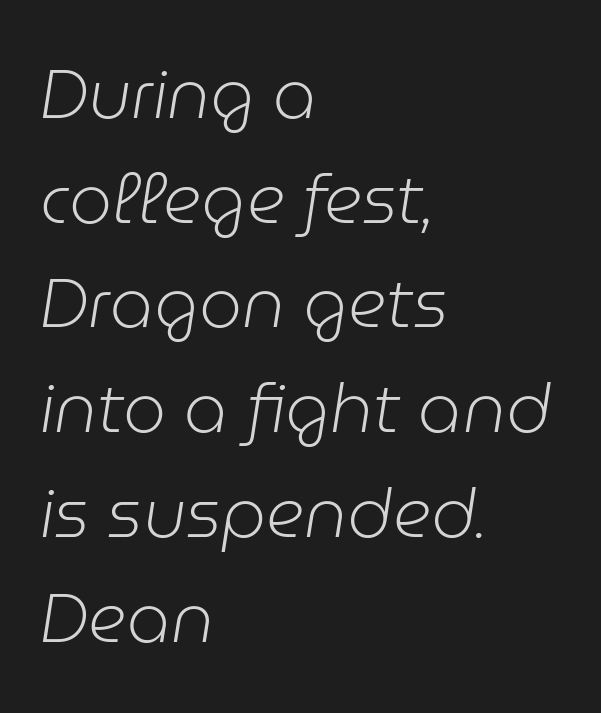
Q: Is the text bold? A: No.
Q: Is the text italic (slanted)? A: Yes, it leans right by about 9 degrees.
Q: Is the text underlined? A: No.
Q: How is the paragraph aligned? A: Left-aligned.
Q: Is the spacing between letters normal or unusually wide? A: Normal.
Q: Is the spacing between lines tight, normal or loose? A: Normal.
Q: Width (condensed, normal, or wide)? A: Normal.
Q: Stroke contrast? A: Low.
Q: x-height? A: Medium.
Q: Monospaced? A: No.
